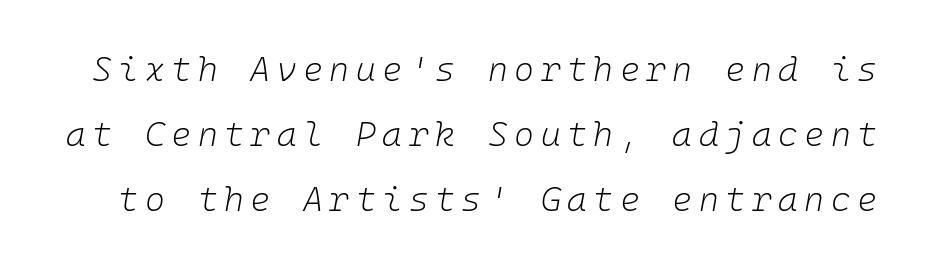
The image shows 34 px light type, italic (leaning right); set loose line spacing (1.91x), not underlined; low stroke contrast and a medium x-height.
